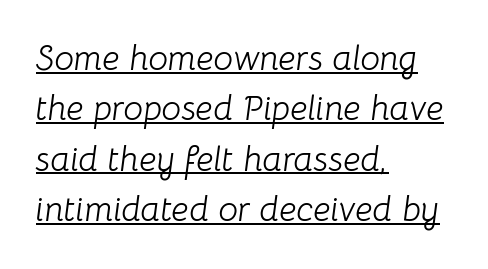
The image shows 35 px light type, italic (leaning right); set left-aligned, normal line spacing (1.44x), normal letter spacing, underlined; low stroke contrast and a medium x-height.
